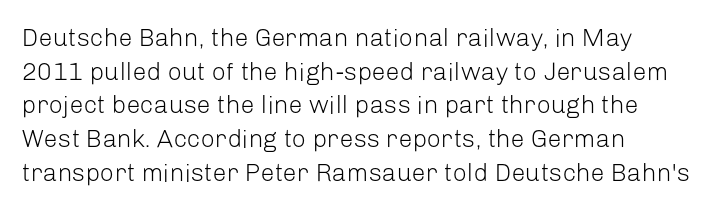
{"italic": "no", "bold": "no", "underline": "no", "align": "left", "line_spacing": "normal", "line_spacing_ratio": 1.35, "letter_spacing": "normal", "letter_spacing_em": 0.0, "glyph_px": 25}
